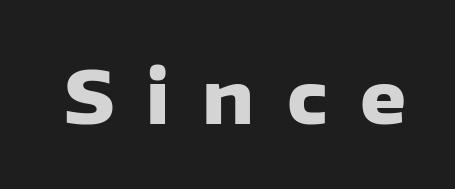
The image shows 72 px heavy sans-serif type, upright; set unusually wide letter spacing (+0.45 em), not underlined; low stroke contrast and a medium x-height.
